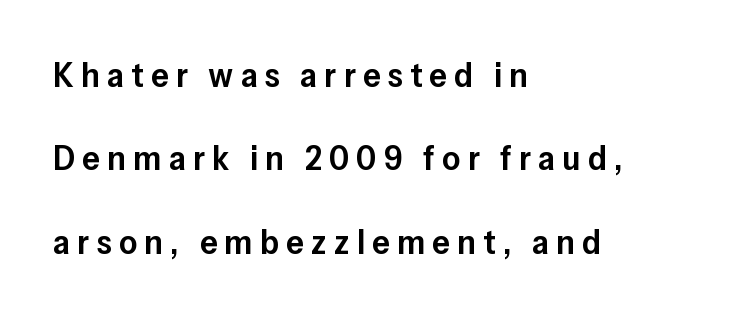
The specimen reads as upright at a glance. Display-style spreading of the glyphs; the letterfit is very open. Line starts are locked; line ends wander. The passage shown is typed in a proportional face where columns would drift. Every letter is mildly thick-stroked: semibold rather than bold.
